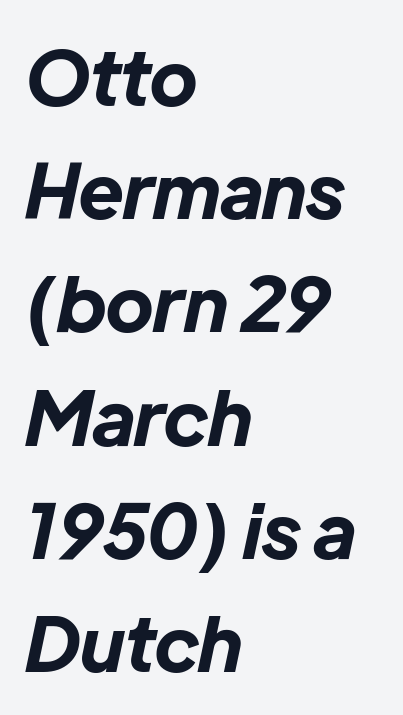
Q: Is the text bold? A: Yes.
Q: Is the text italic (slanted)? A: Yes, it leans right by about 12 degrees.
Q: Is the text underlined? A: No.
Q: How is the paragraph aligned? A: Left-aligned.
Q: Is the spacing between letters normal or unusually wide? A: Normal.
Q: Is the spacing between lines tight, normal or loose? A: Normal.
Q: Width (condensed, normal, or wide)? A: Normal.
Q: Stroke contrast? A: Low.
Q: x-height? A: Medium.
Q: Monospaced? A: No.
